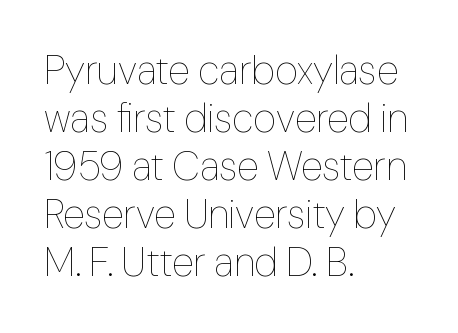
The image shows 40 px thin type, upright; set left-aligned, line spacing 1.2x, normal letter spacing, not underlined; low stroke contrast and a medium x-height.
